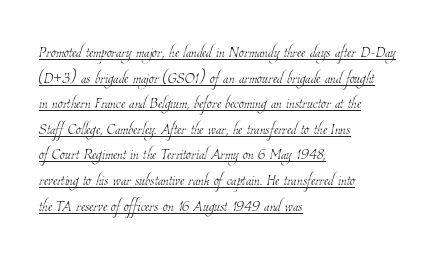
Q: Is the text bold? A: No.
Q: Is the text underlined? A: Yes.
Q: How is the paragraph aligned? A: Left-aligned.
Q: Is the spacing between letters normal or unusually wide? A: Normal.
Q: Is the spacing between lines tight, normal or loose? A: Normal.
